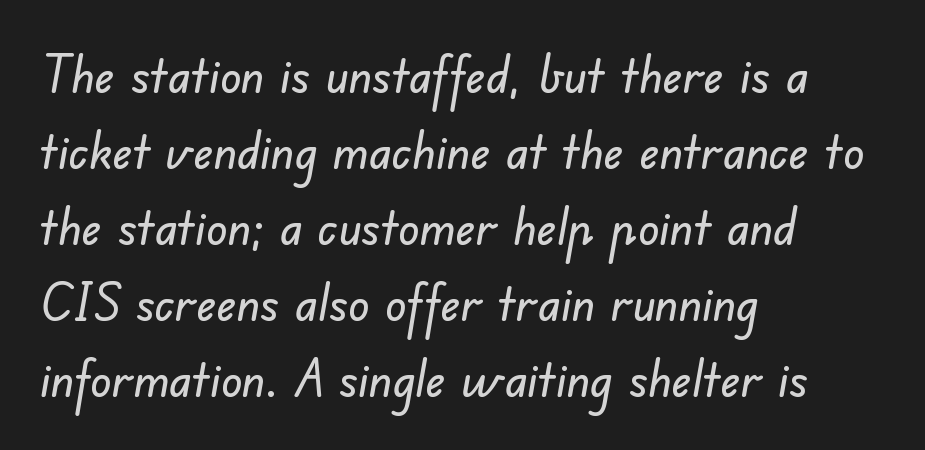
Letters rest on an invisible, unmarked baseline. Caption: standard tracking, unaltered. You could not count columns in this text — the font is proportionally spaced. Students, observe: this is what conventionally led text looks like. The lines in this sample share a left origin and differ only in where they stop. Regarding serifs, this sample does without them.
